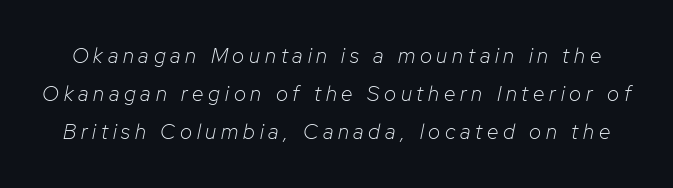
Stems here are at most as thick as an everyday book face. Underlining? Definitely not there. There is plenty of visible air inserted between adjacent glyphs. Is the type slanted? Yes — the strokes lean at a clear angle.
